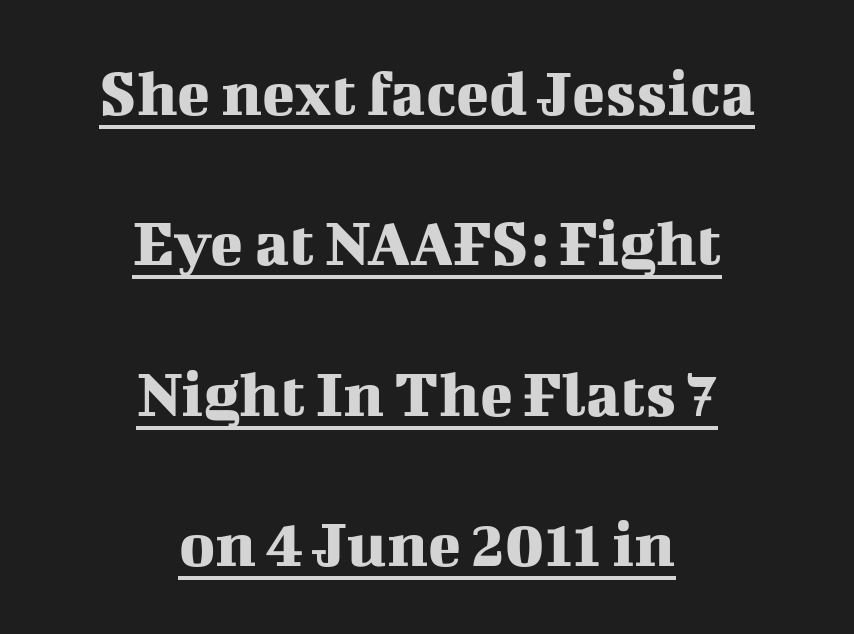
When letters stand straight like this, we call the style roman or upright. Every word sits above its own underline. The face used here is rendered with its standard letterfit. Leading is clearly above the norm, producing a sparse column. Every row of glyphs is offset so its center matches the block's center. You could not count columns in this text — the font is proportionally spaced.
